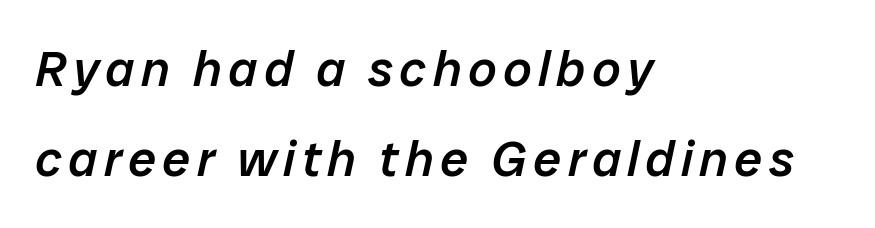
What weight is shown? A semibold, between regular and bold. Note the varied advance widths — an 'i' is clearly narrower than an 'm'. The string is rendered with underlining switched off. All the whitespace from short lines collects on the right. Every character sits at an angle, as italics do.
